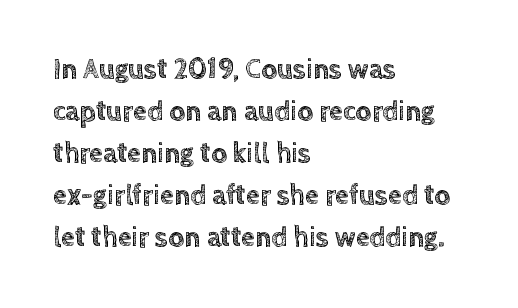
Q: Is the text italic (slanted)? A: No, it is upright.
Q: Is the text underlined? A: No.
Q: How is the paragraph aligned? A: Left-aligned.
Q: Is the spacing between letters normal or unusually wide? A: Normal.
Q: Is the spacing between lines tight, normal or loose? A: Normal.
Q: Width (condensed, normal, or wide)? A: Normal.
Q: x-height? A: Large.
Q: Monospaced? A: No.
